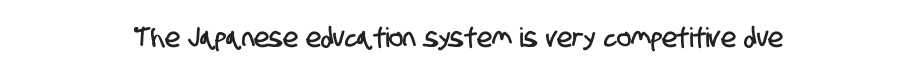
Letter spacing: default. Each row of text sits above clean, open space. The rendering positions every line midway between the sides.
